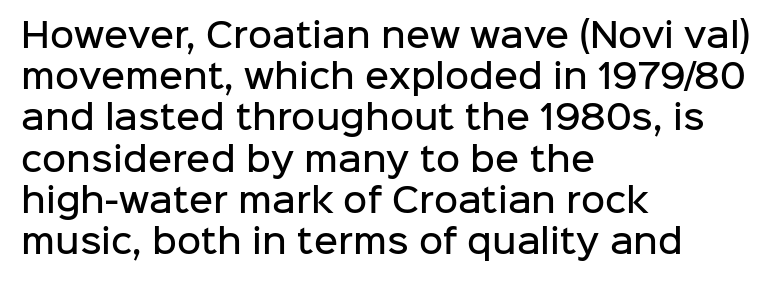
Q: Is the text bold? A: Semi-bold.
Q: Is the text italic (slanted)? A: No, it is upright.
Q: Is the typeface a serif or a sans-serif typeface? A: Sans-serif.
Q: Is the text underlined? A: No.
Q: How is the paragraph aligned? A: Left-aligned.
Q: Is the spacing between letters normal or unusually wide? A: Normal.
Q: Is the spacing between lines tight, normal or loose? A: Normal.
Q: Width (condensed, normal, or wide)? A: Normal.
Q: Stroke contrast? A: Low.
Q: x-height? A: Medium.
Q: Monospaced? A: No.
